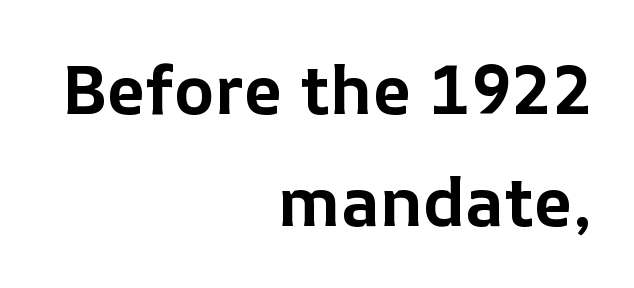
The image shows 68 px bold type, upright; set right-aligned, normal line spacing (1.64x), normal letter spacing, not underlined; low stroke contrast and a medium x-height.
